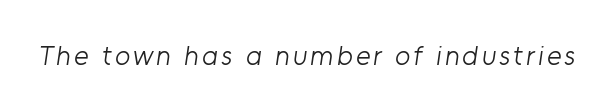
Is this a sans? Yes — the strokes have no serifs. On a weight scale, this lands at 450 or below. The space directly below the letters is spotless. Varying glyph widths throughout — classic text-font behaviour.
